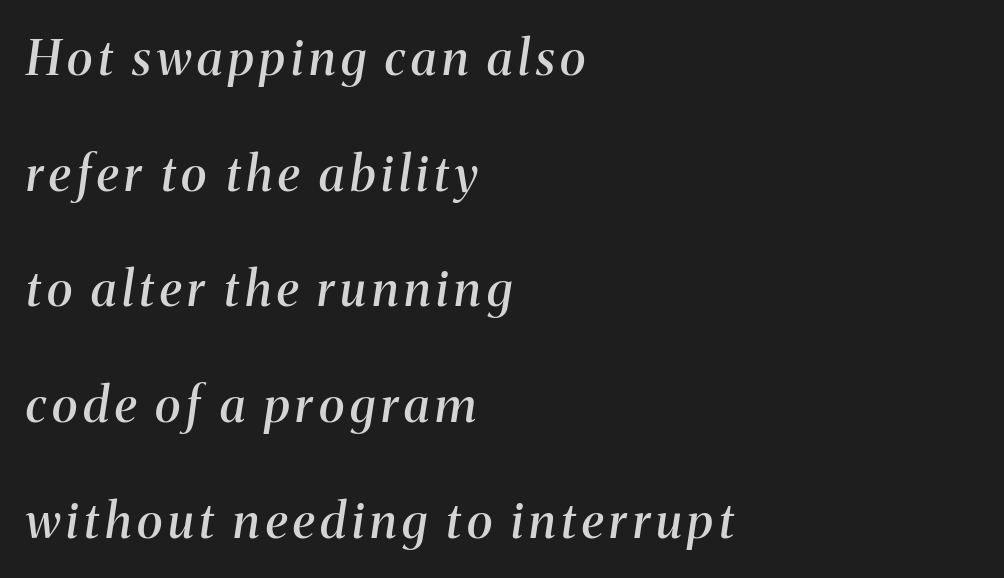
Are there feet on the stems? There are — it's a serif. Every character sits at an angle, as italics do. One glance says open: line gaps are wider than usual. The rendering uses natural spacing where letterforms have individual widths. These lines stack with their left ends in a neat column.
